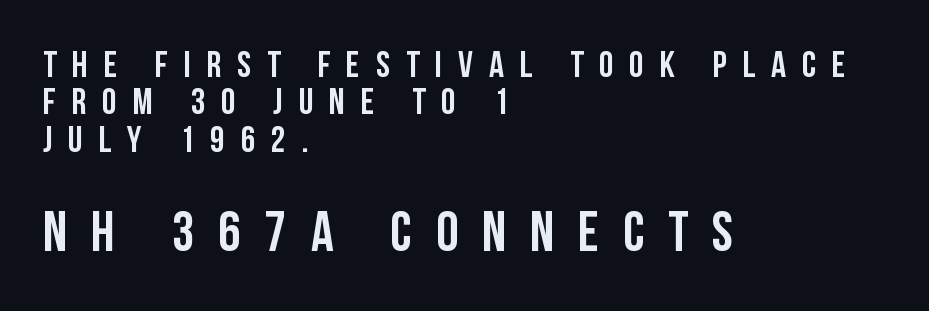
Character size in the trailing block exceeds that of the leading block. The rendering uses a small line-height, squeezing the rows. Casual observation: everything's shoved over to the left. You could not count columns in this text — the font is proportionally spaced.
